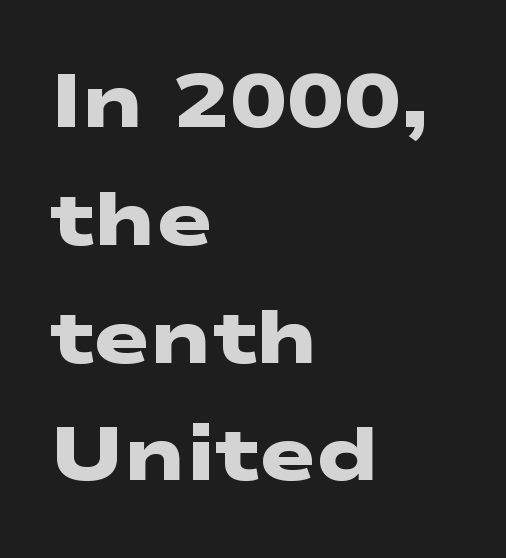
Q: Is the text bold? A: Yes.
Q: Is the typeface a serif or a sans-serif typeface? A: Sans-serif.
Q: Is the text underlined? A: No.
Q: How is the paragraph aligned? A: Left-aligned.
Q: Is the spacing between letters normal or unusually wide? A: Normal.
Q: Is the spacing between lines tight, normal or loose? A: Normal.
Q: Width (condensed, normal, or wide)? A: Wide.
Q: Stroke contrast? A: Low.
Q: x-height? A: Medium.
Q: Monospaced? A: No.
